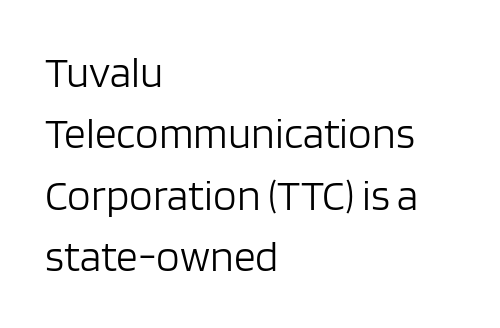
{"serif": "no", "italic": "no", "bold": "no", "weight": "light", "width": "normal", "stroke_contrast": "low", "x_height": "large", "monospaced": "no", "underline": "no", "align": "left", "line_spacing": "normal", "line_spacing_ratio": 1.43, "letter_spacing": "normal", "letter_spacing_em": 0.0, "glyph_px": 43}
